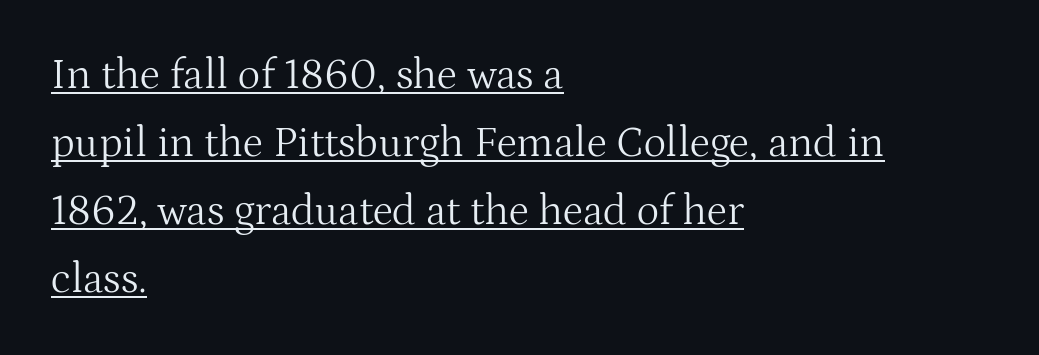
Heaviness? Minimal to ordinary, like unemphasized prose. The specimen includes a rule beneath the text block's lines. Horizontal alignment here is leftward, the default for most running prose. Notice how descenders clear the ascenders below comfortably — that's standard leading.
